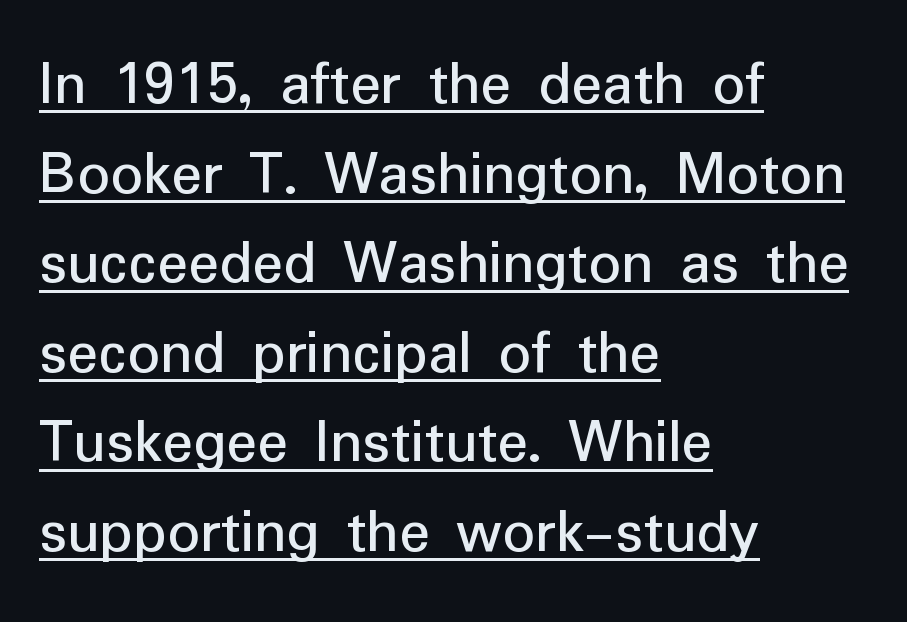
The image shows 64 px sans-serif type, upright; set left-aligned, normal line spacing (1.4x), normal letter spacing, underlined; low stroke contrast and a medium x-height.
